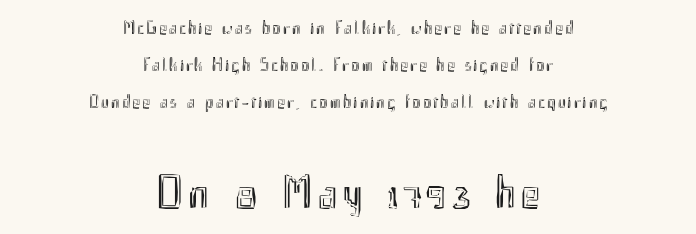
Larger block? The one below; the one above is distinctly smaller. Leading: increased. Check under the words: just untouched page. Each letter keeps its own natural width here, so spacing adapts to shape.
